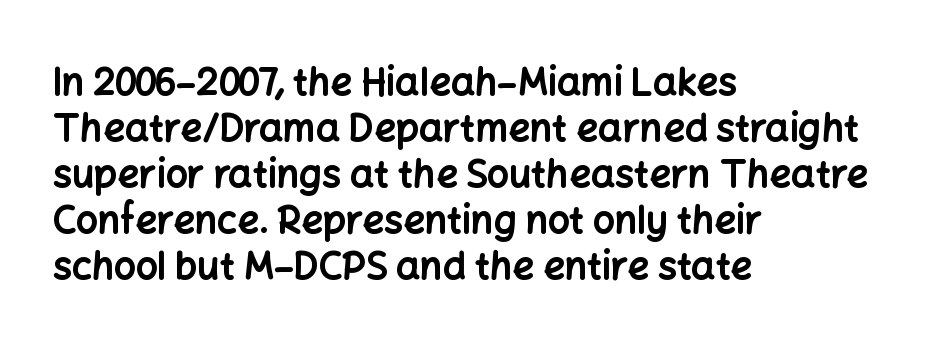
Q: Is the text bold? A: Yes.
Q: Is the text italic (slanted)? A: No, it is upright.
Q: Is the typeface a serif or a sans-serif typeface? A: Sans-serif.
Q: Is the text underlined? A: No.
Q: How is the paragraph aligned? A: Left-aligned.
Q: Is the spacing between letters normal or unusually wide? A: Normal.
Q: Width (condensed, normal, or wide)? A: Normal.
Q: Stroke contrast? A: Low.
Q: x-height? A: Medium.
Q: Monospaced? A: No.
